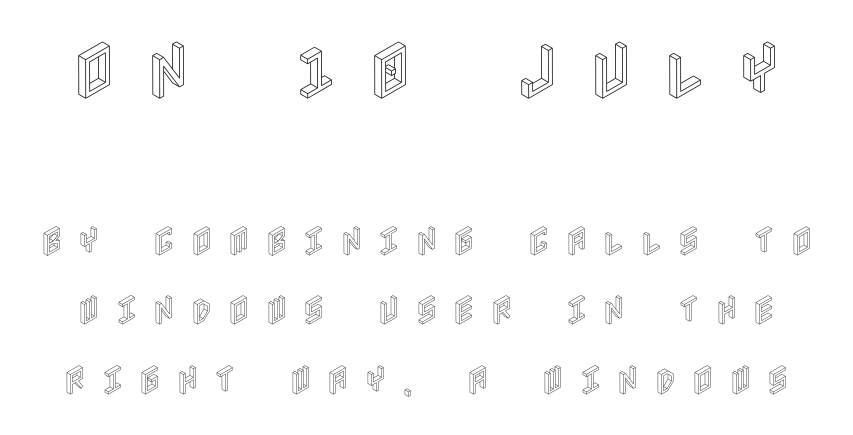
{"italic": "no", "width": "condensed", "x_height": "large", "underline": "no", "line_spacing": "loose", "line_spacing_ratio": 2.18, "letter_spacing": "wide", "letter_spacing_em": 0.44, "larger_block": "first", "size_ratio": 1.97, "glyph_px": 63}
